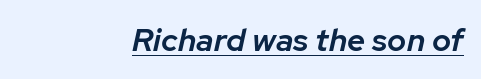
{"italic": "yes", "lean": "right", "slant_degrees": 12, "bold": "semi", "weight": "semibold", "width": "normal", "stroke_contrast": "low", "x_height": "medium", "monospaced": "no", "underline": "yes", "align": "right", "letter_spacing": "normal", "letter_spacing_em": 0.0, "glyph_px": 32}
